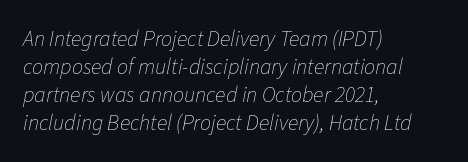
Just letters on the line, the space beneath them empty. The rag falls on the right side of this text block. Caption: standard tracking, unaltered. The passage shown leans; its letterforms are oblique.
